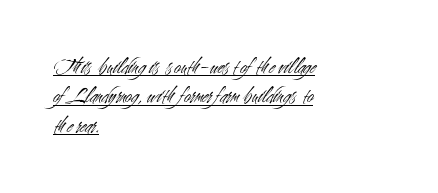
The image shows 23 px text type; set left-aligned, normal line spacing (1.28x), normal letter spacing, underlined.
